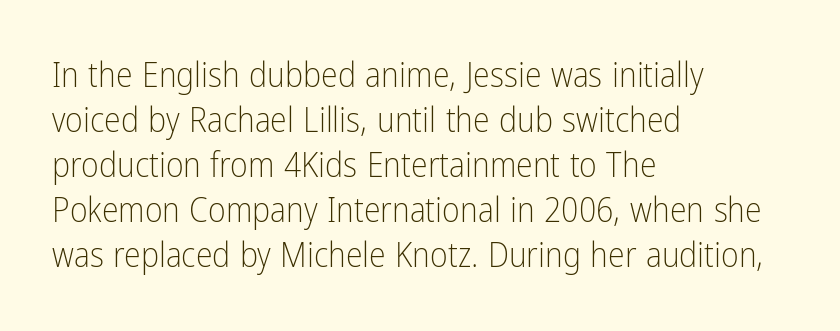
{"serif": "no", "italic": "no", "bold": "no", "weight": "light", "width": "condensed", "stroke_contrast": "low", "x_height": "medium", "monospaced": "no", "underline": "no", "align": "left", "line_spacing": "normal", "line_spacing_ratio": 1.32, "letter_spacing": "normal", "letter_spacing_em": 0.0, "glyph_px": 34}
